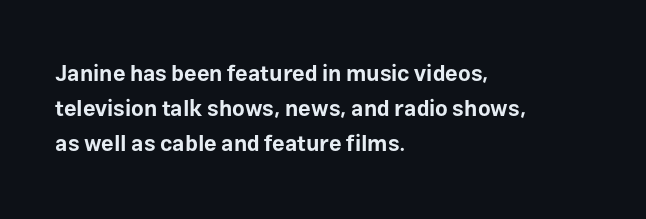
Q: Is the text bold? A: Yes.
Q: Is the text italic (slanted)? A: No, it is upright.
Q: Is the text underlined? A: No.
Q: How is the paragraph aligned? A: Left-aligned.
Q: Is the spacing between letters normal or unusually wide? A: Normal.
Q: Is the spacing between lines tight, normal or loose? A: Normal.
